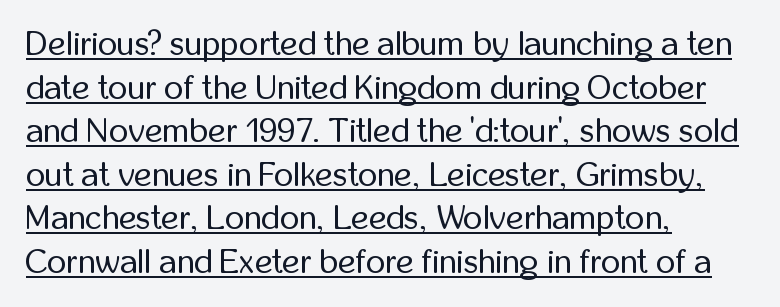
Q: Is the text bold? A: No.
Q: Is the text italic (slanted)? A: No, it is upright.
Q: Is the typeface a serif or a sans-serif typeface? A: Sans-serif.
Q: Is the text underlined? A: Yes.
Q: How is the paragraph aligned? A: Left-aligned.
Q: Is the spacing between letters normal or unusually wide? A: Normal.
Q: Is the spacing between lines tight, normal or loose? A: Normal.
Q: Width (condensed, normal, or wide)? A: Condensed.
Q: Stroke contrast? A: Low.
Q: x-height? A: Medium.
Q: Monospaced? A: No.
